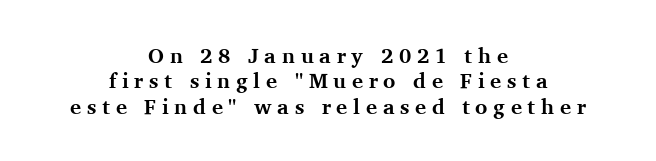
Q: Is the text bold? A: Yes.
Q: Is the text italic (slanted)? A: No, it is upright.
Q: Is the text underlined? A: No.
Q: How is the paragraph aligned? A: Centered.
Q: Is the spacing between letters normal or unusually wide? A: Unusually wide.
